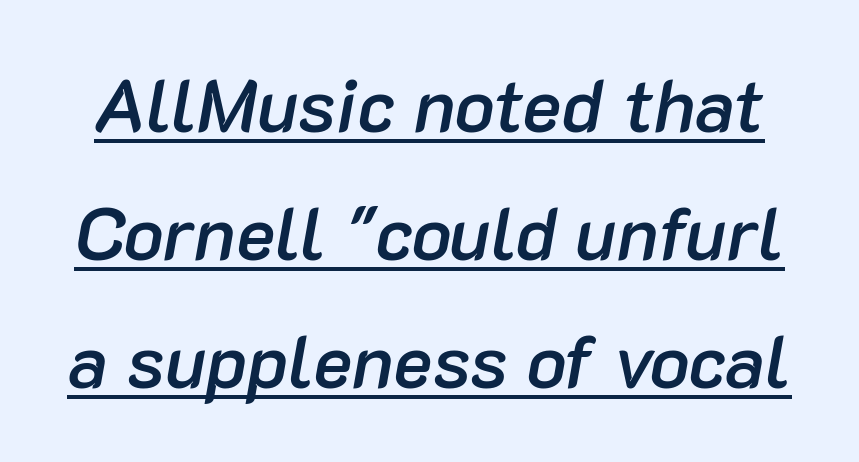
A typographer would call this underscored text. There's an unmistakable incline to the writing here. Its strokes are somewhat broadened, the hallmark of semibold type. The passage shown is typed in a proportional face where columns would drift. A typesetter would call this zero additional tracking.
